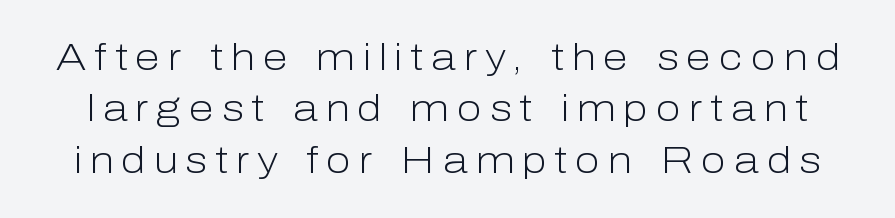
The image shows 37 px light sans-serif type, upright; set normal line spacing (1.39x), unusually wide letter spacing (+0.21 em), not underlined; low stroke contrast and a medium x-height.
